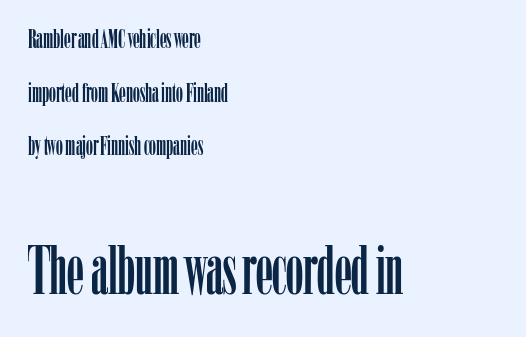
Is the block centered? No — it sits flush against the left margin. Rows of type keep a wide berth in the vertical direction. What kind of face is this? One with serifs. Nobody touched the tracking dial on this one. Every stem runs plumb, perpendicular to the baseline. Size hierarchy here favors the trailing block over the leading one.
